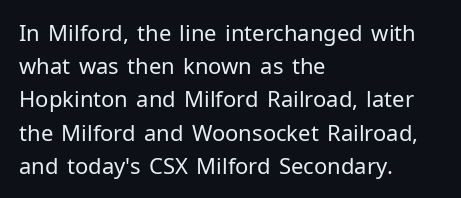
Tall strokes in this sample are plumb rather than angled. Weight: regular or lighter. Tracking value appears to be zero — textbook default spacing. The passage shown stacks its lines at a standard gap. The lines in this sample share a left origin and differ only in where they stop. Anything drawn beneath the words? Only blank space.
